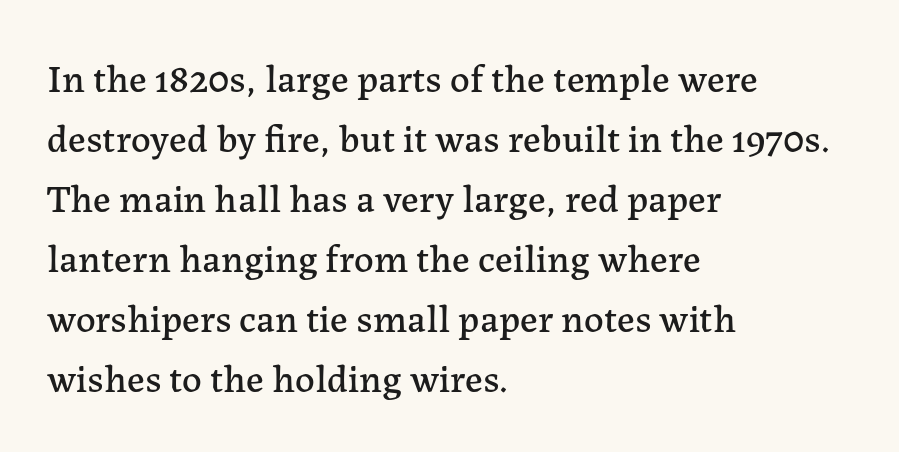
The image shows 39 px serif type, upright; set left-aligned, normal line spacing (1.54x), normal letter spacing, not underlined; low stroke contrast and a medium x-height.
